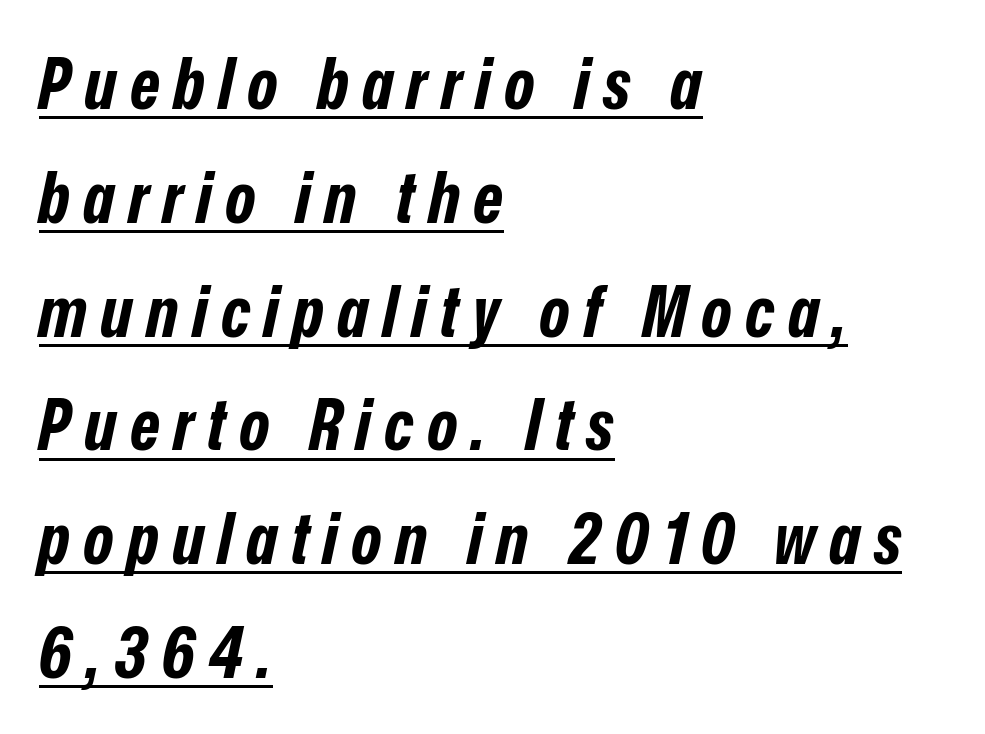
The image shows 72 px bold, condensed type, italic (leaning right); set left-aligned, normal line spacing (1.58x), underlined; low stroke contrast and a medium x-height.
